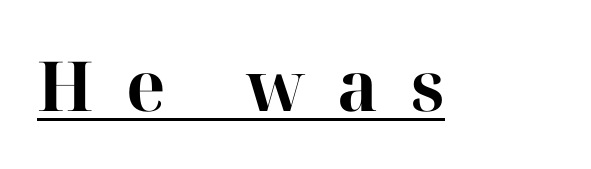
The image shows 69 px bold serif type, upright; set unusually wide letter spacing (+0.47 em), underlined; high stroke contrast and a medium x-height.
